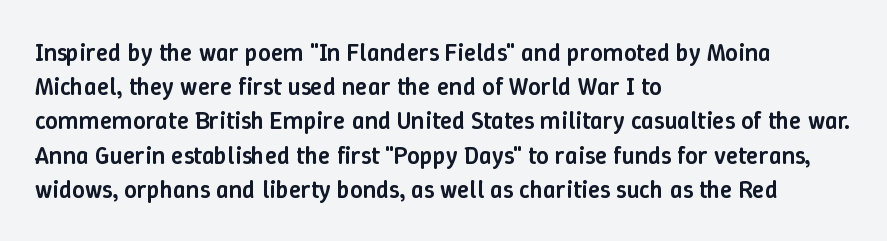
{"italic": "no", "bold": "semi", "underline": "no", "align": "left", "line_spacing": "normal", "line_spacing_ratio": 1.37, "letter_spacing": "normal", "letter_spacing_em": 0.0, "glyph_px": 25}
